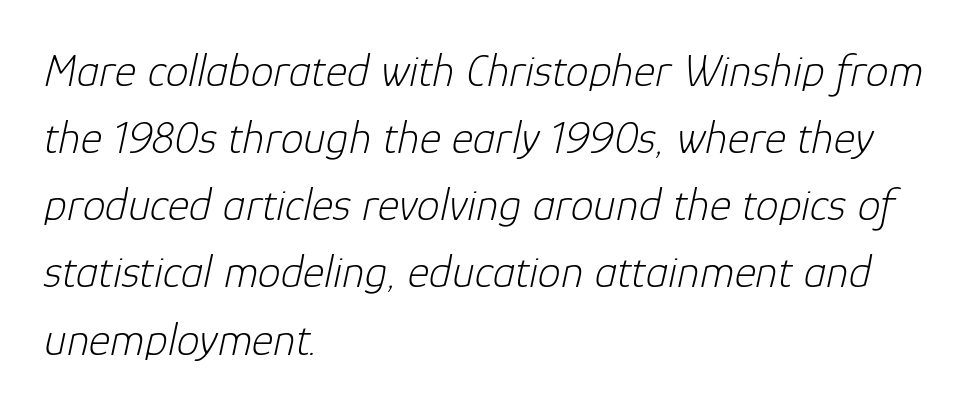
The image shows 46 px light type, italic (leaning right); set left-aligned, normal line spacing (1.46x), normal letter spacing, not underlined; low stroke contrast and a medium x-height.
